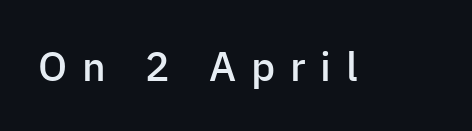
Q: Is the text bold? A: Semi-bold.
Q: Is the text italic (slanted)? A: No, it is upright.
Q: Is the typeface a serif or a sans-serif typeface? A: Sans-serif.
Q: Is the text underlined? A: No.
Q: Is the spacing between letters normal or unusually wide? A: Unusually wide.
Q: Width (condensed, normal, or wide)? A: Normal.
Q: Stroke contrast? A: Low.
Q: x-height? A: Medium.
Q: Monospaced? A: No.
